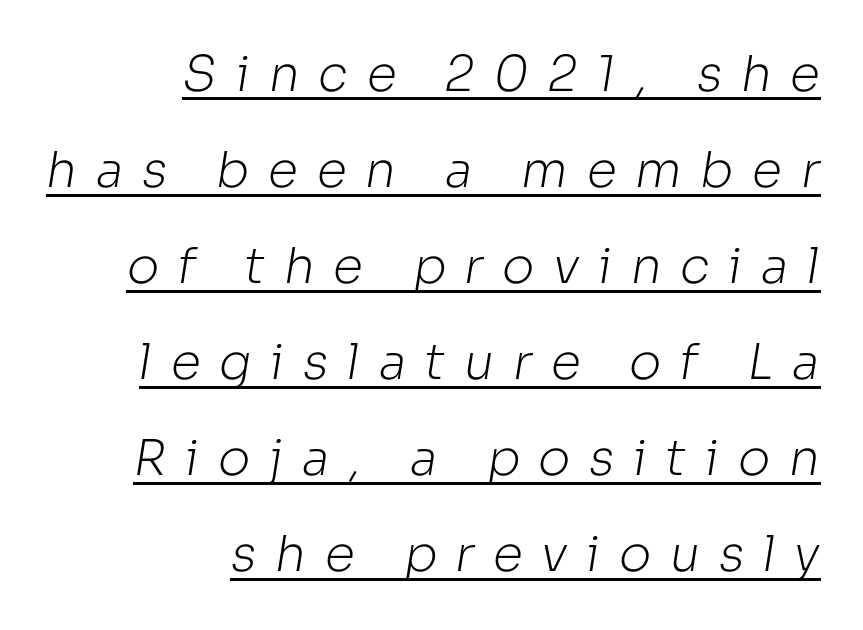
Q: Is the text bold? A: No.
Q: Is the typeface a serif or a sans-serif typeface? A: Sans-serif.
Q: Is the text underlined? A: Yes.
Q: How is the paragraph aligned? A: Right-aligned.
Q: Is the spacing between letters normal or unusually wide? A: Unusually wide.
Q: Is the spacing between lines tight, normal or loose? A: Loose.
Q: Width (condensed, normal, or wide)? A: Normal.
Q: Stroke contrast? A: Low.
Q: x-height? A: Medium.
Q: Monospaced? A: No.
